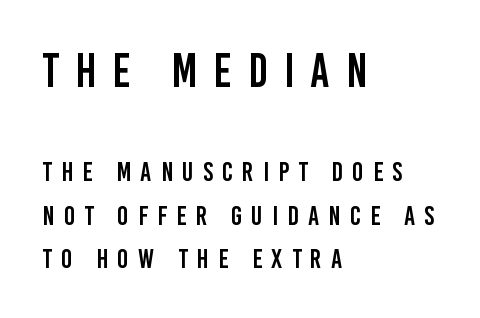
A typesetter would call this proportional, since set widths differ per character. Caption: multi-line text, flush left, ragged right. Someone cranked the tracking dial way up on this one. The glyphs are unaccompanied by any horizontal stroke below them.
